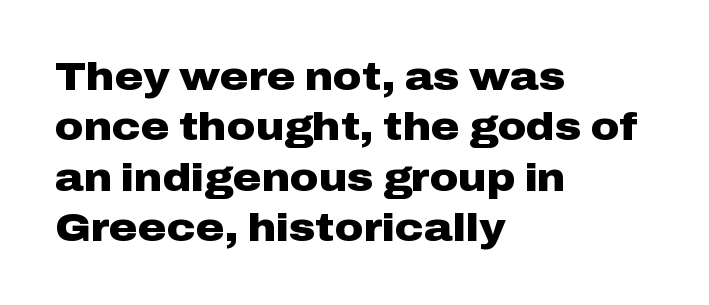
The face used here has the dense, thick strokes of a bold. Does the type have serifs? No, each stem ends abruptly. A classic flush-left, rag-right setting is used for this passage. In terms of posture, this sample is upright. A normal amount of white space separates one row of letters from the next. You could call the tracking neutral — neither tight nor loose.
